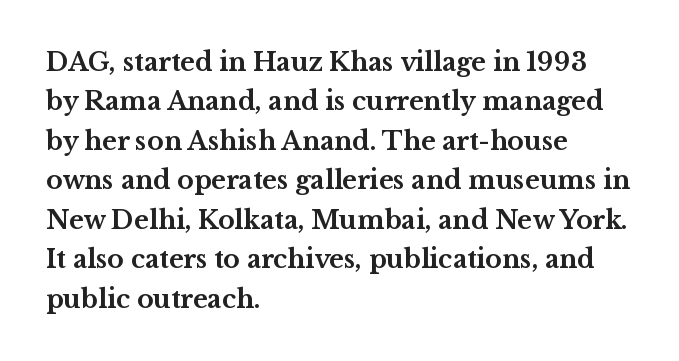
The image shows 25 px bold type, upright; set left-aligned, normal line spacing (1.58x), normal letter spacing, not underlined.
